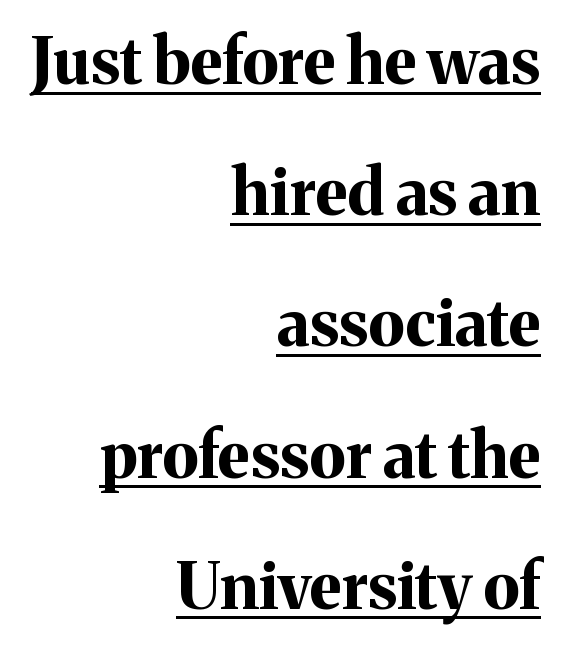
{"serif": "yes", "italic": "no", "bold": "yes", "weight": "bold", "width": "normal", "stroke_contrast": "medium", "x_height": "medium", "monospaced": "no", "underline": "yes", "align": "right", "line_spacing": "loose", "line_spacing_ratio": 2.05, "letter_spacing": "normal", "letter_spacing_em": 0.0, "glyph_px": 64}
